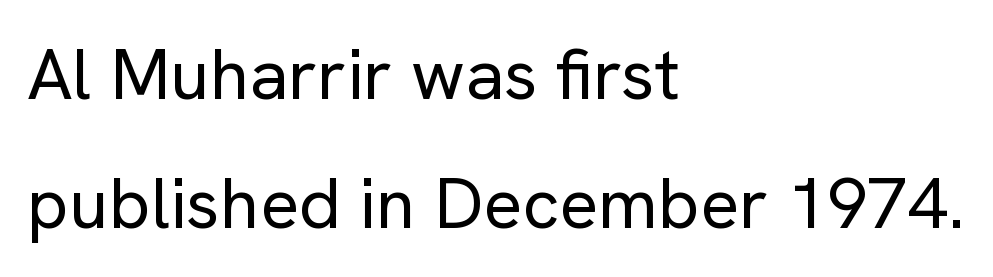
The image shows 72 px regular-weight sans-serif type, upright; set left-aligned, line spacing 1.79x, normal letter spacing, not underlined; low stroke contrast and a medium x-height.
